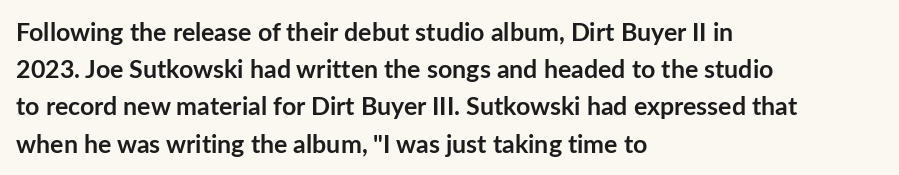
{"italic": "no", "bold": "yes", "underline": "no", "align": "left", "line_spacing": "normal", "line_spacing_ratio": 1.49, "letter_spacing": "normal", "letter_spacing_em": 0.0, "glyph_px": 25}
